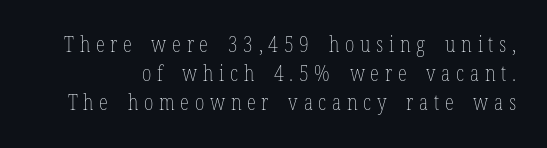
The rendering uses a moderate line-height, typical for paragraphs. Rule under the text: the space is simply empty. Is the type heavy? It reads as light-to-regular instead. Tracking here is generous; glyphs stand well apart from one another. Ascenders rise straight up at ninety degrees.
